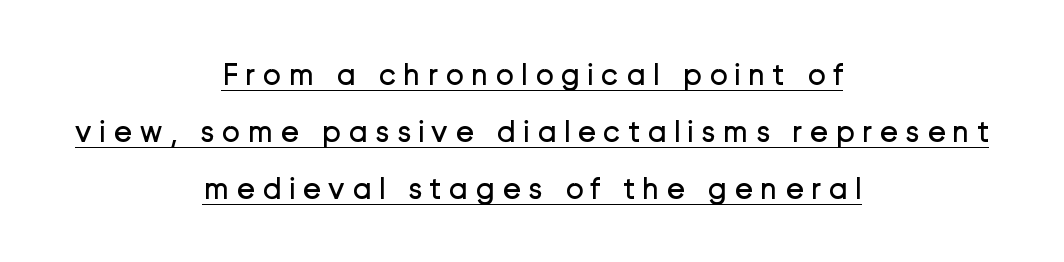
The image shows 31 px regular-weight sans-serif type, upright; set centered, line spacing 1.84x, unusually wide letter spacing (+0.23 em), underlined; low stroke contrast and a medium x-height.
